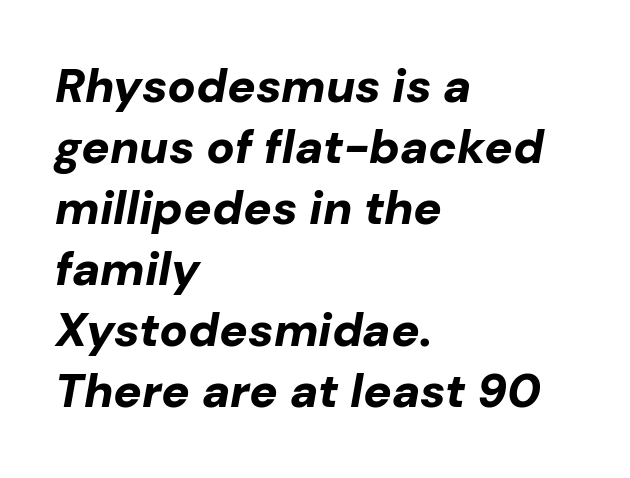
The image shows 47 px bold type, italic (leaning right); set left-aligned, normal line spacing (1.3x), normal letter spacing, not underlined; low stroke contrast and a medium x-height.
